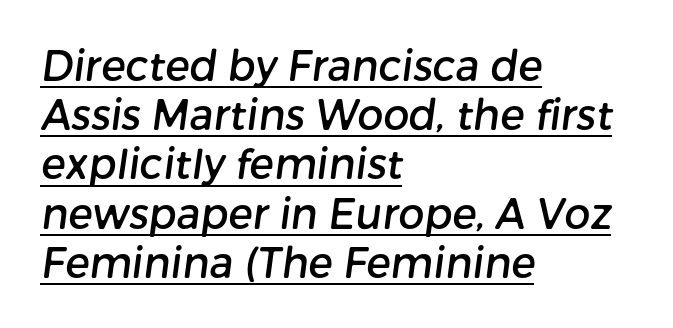
Q: Is the typeface a serif or a sans-serif typeface? A: Sans-serif.
Q: Is the text underlined? A: Yes.
Q: How is the paragraph aligned? A: Left-aligned.
Q: Is the spacing between letters normal or unusually wide? A: Normal.
Q: Width (condensed, normal, or wide)? A: Normal.
Q: Stroke contrast? A: Low.
Q: x-height? A: Medium.
Q: Monospaced? A: No.
